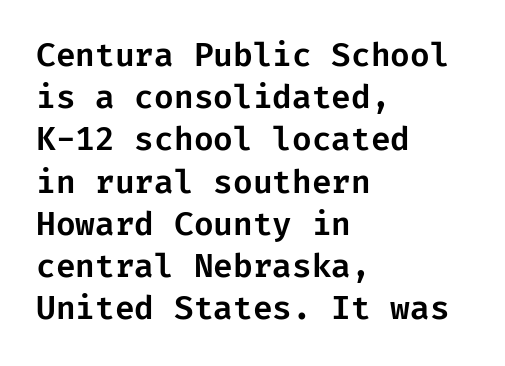
The image shows 32 px sans-serif type, upright; set left-aligned, normal line spacing (1.32x), normal letter spacing, not underlined; low stroke contrast and a medium x-height.
